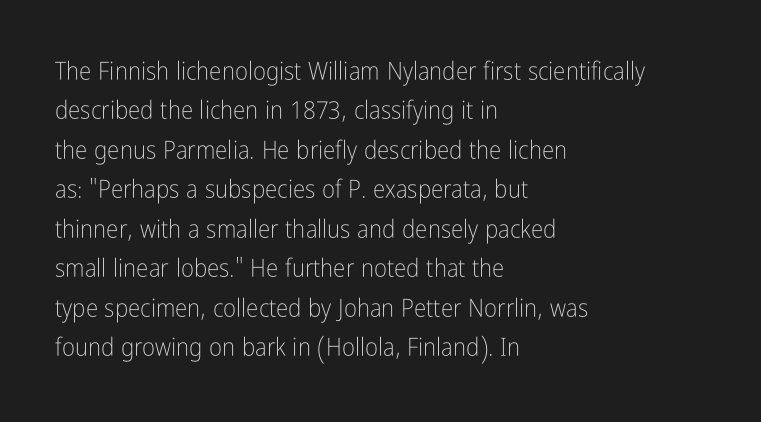
The image shows 25 px text type, upright; set left-aligned, normal line spacing (1.58x), normal letter spacing, not underlined.
